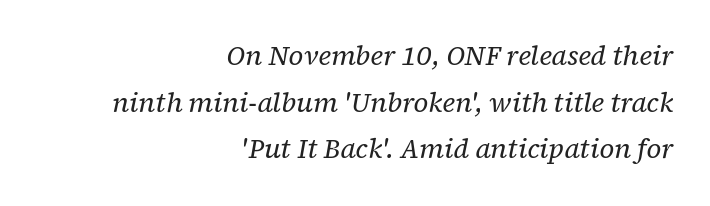
The image shows 27 px text type, italic (leaning right); set right-aligned, line spacing 1.73x, normal letter spacing, not underlined.
